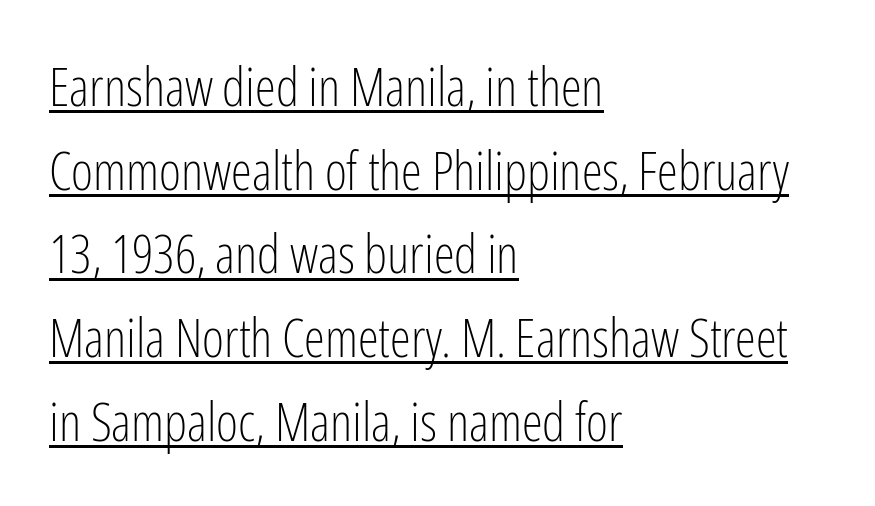
Q: Is the text bold? A: No.
Q: Is the text italic (slanted)? A: No, it is upright.
Q: Is the typeface a serif or a sans-serif typeface? A: Sans-serif.
Q: Is the text underlined? A: Yes.
Q: How is the paragraph aligned? A: Left-aligned.
Q: Is the spacing between letters normal or unusually wide? A: Normal.
Q: Is the spacing between lines tight, normal or loose? A: Normal.
Q: Width (condensed, normal, or wide)? A: Condensed.
Q: Stroke contrast? A: Low.
Q: x-height? A: Medium.
Q: Monospaced? A: No.
